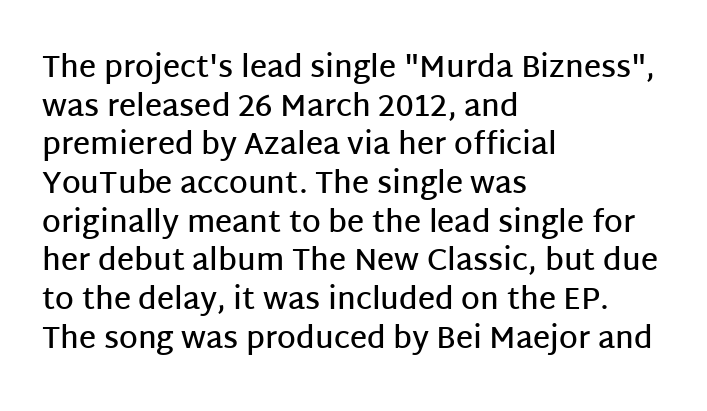
The image shows 30 px semibold sans-serif type, upright; set left-aligned, normal line spacing (1.29x), normal letter spacing, not underlined; low stroke contrast and a large x-height.
